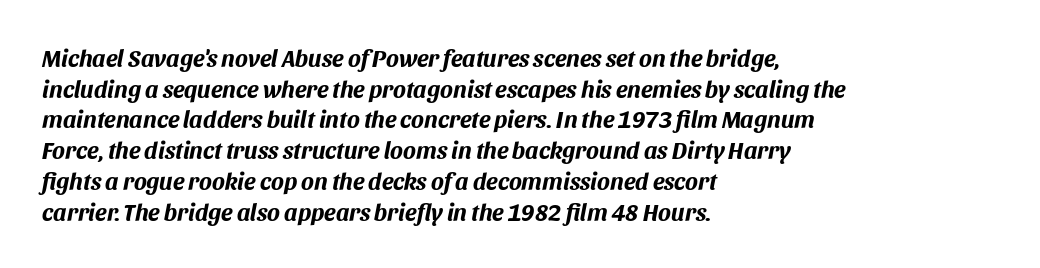
The space between consecutive lines is moderate. Is the type slanted? Yes — the strokes lean at a clear angle. Inter-character spacing is left at the font's built-in metrics. Horizontal alignment here is leftward, the default for most running prose.
